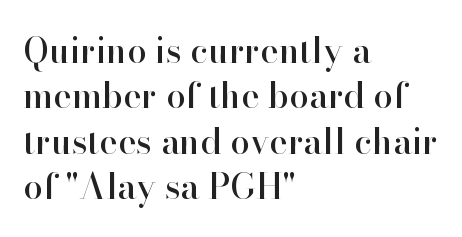
{"serif": "yes", "italic": "no", "width": "normal", "stroke_contrast": "high", "x_height": "small", "monospaced": "no", "underline": "no", "align": "left", "line_spacing": "normal", "line_spacing_ratio": 1.3, "letter_spacing": "normal", "letter_spacing_em": 0.0, "glyph_px": 35}
